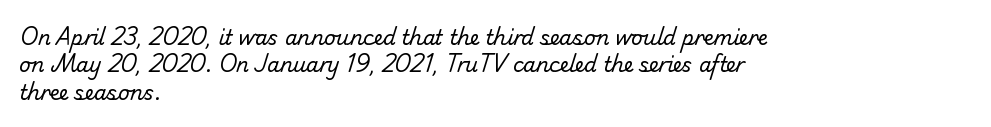
Q: Is the text bold? A: No.
Q: Is the text underlined? A: No.
Q: How is the paragraph aligned? A: Left-aligned.
Q: Is the spacing between letters normal or unusually wide? A: Normal.
Q: Is the spacing between lines tight, normal or loose? A: Normal.
